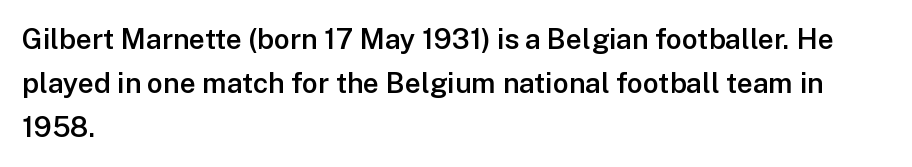
{"serif": "no", "italic": "no", "bold": "semi", "weight": "semibold", "width": "normal", "stroke_contrast": "low", "x_height": "medium", "monospaced": "no", "underline": "no", "align": "left", "line_spacing": "normal", "line_spacing_ratio": 1.58, "letter_spacing": "normal", "letter_spacing_em": 0.0, "glyph_px": 28}
